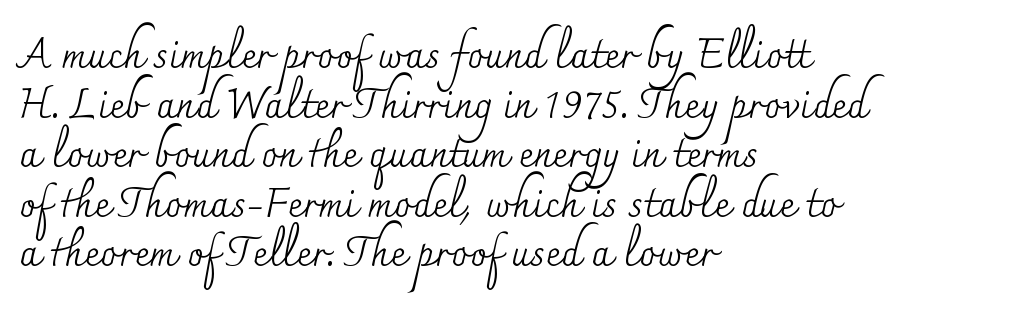
The image shows 41 px regular-weight serif type; set left-aligned, line spacing 1.21x, normal letter spacing, not underlined; medium stroke contrast and a small x-height.
